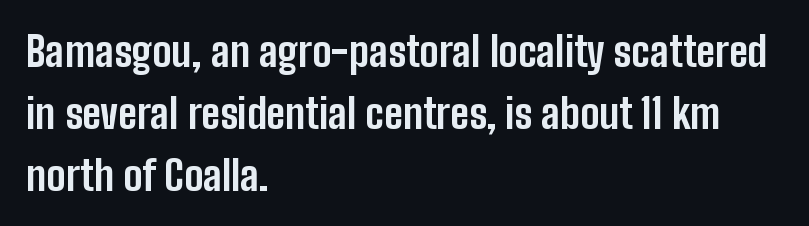
Nope, not italic — everything's standing straight. The strokes are fattened all the way to bold. The rag falls on the right side of this text block. The face used here is proportionally spaced, like ordinary book or web type. Look at the bottom of the vertical strokes: they stop flat, with no serifs. The gap between lines stays unmarked.
